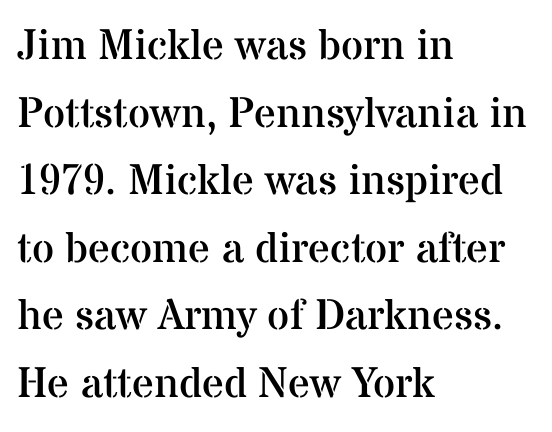
Q: Is the text bold? A: No.
Q: Is the text italic (slanted)? A: No, it is upright.
Q: Is the typeface a serif or a sans-serif typeface? A: Serif.
Q: Is the text underlined? A: No.
Q: How is the paragraph aligned? A: Left-aligned.
Q: Is the spacing between letters normal or unusually wide? A: Normal.
Q: Is the spacing between lines tight, normal or loose? A: Normal.
Q: Width (condensed, normal, or wide)? A: Normal.
Q: Stroke contrast? A: Medium.
Q: x-height? A: Medium.
Q: Monospaced? A: No.
